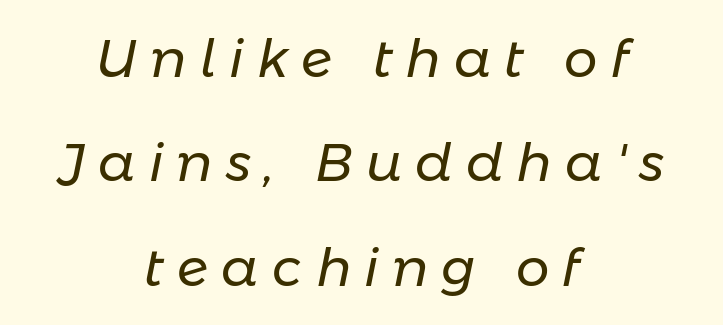
{"italic": "yes", "lean": "right", "slant_degrees": 11, "bold": "no", "weight": "regular", "width": "normal", "stroke_contrast": "low", "x_height": "medium", "monospaced": "no", "underline": "no", "align": "center", "line_spacing": "loose", "line_spacing_ratio": 1.97, "letter_spacing": "wide", "letter_spacing_em": 0.25, "glyph_px": 53}
